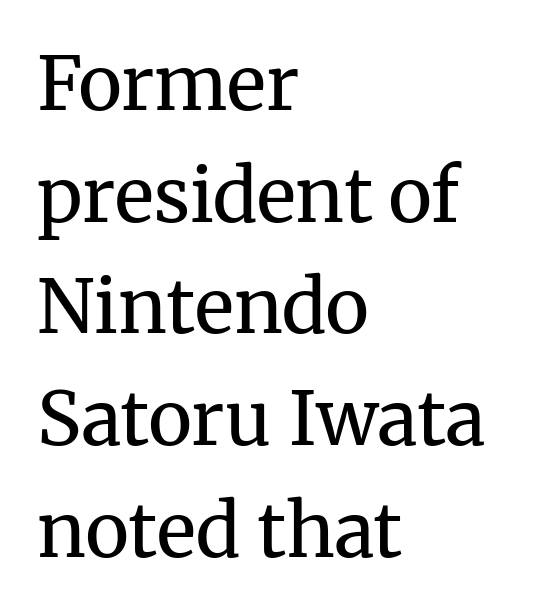
{"serif": "yes", "italic": "no", "bold": "no", "weight": "regular", "width": "normal", "stroke_contrast": "medium", "x_height": "medium", "monospaced": "no", "underline": "no", "align": "left", "line_spacing": "normal", "line_spacing_ratio": 1.51, "letter_spacing": "normal", "letter_spacing_em": 0.0, "glyph_px": 74}
